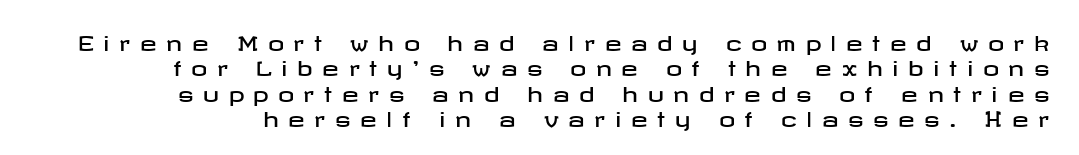
Does extra space separate the letters? Yes, quite a lot of it. What's the leading like? Ordinary, nothing unusual. Just letters on the line, the space beneath them empty. Is there any slant? The stems are plumb.
